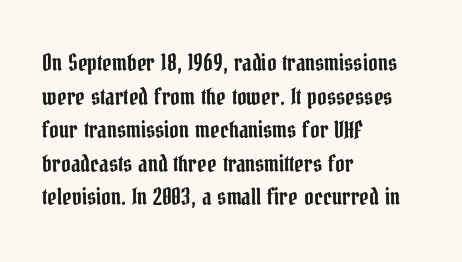
Notice how the passage keeps a crisp vertical edge on the left only. Ascenders rise straight up at ninety degrees. The passage shown is not underscored anywhere. Tracking value appears to be zero — textbook default spacing.
